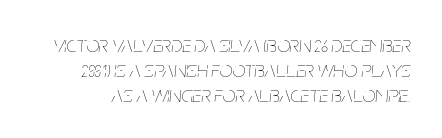
The image shows 23 px text type, italic (leaning right); set tight line spacing (1.08x), normal letter spacing, not underlined.
